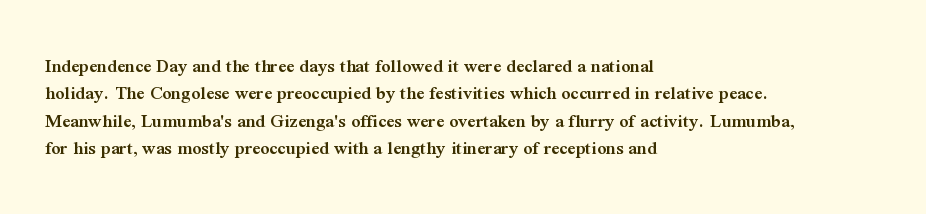
Q: Is the text bold? A: Semi-bold.
Q: Is the text italic (slanted)? A: No, it is upright.
Q: Is the text underlined? A: No.
Q: How is the paragraph aligned? A: Left-aligned.
Q: Is the spacing between letters normal or unusually wide? A: Normal.
Q: Is the spacing between lines tight, normal or loose? A: Normal.
